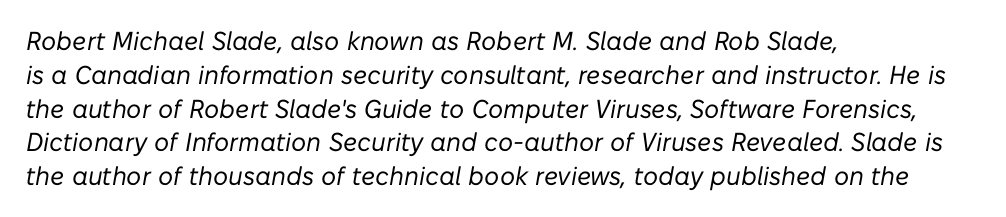
Q: Is the text bold? A: No.
Q: Is the text italic (slanted)? A: Yes, it leans right by about 10 degrees.
Q: Is the text underlined? A: No.
Q: How is the paragraph aligned? A: Left-aligned.
Q: Is the spacing between letters normal or unusually wide? A: Normal.
Q: Is the spacing between lines tight, normal or loose? A: Normal.
